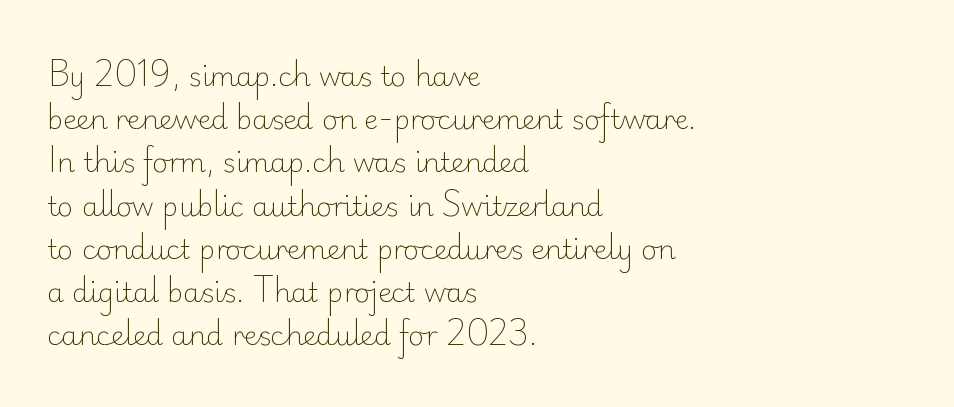
{"italic": "no", "bold": "no", "underline": "no", "align": "left", "line_spacing": "normal", "line_spacing_ratio": 1.6, "letter_spacing": "normal", "letter_spacing_em": 0.0, "glyph_px": 27}
